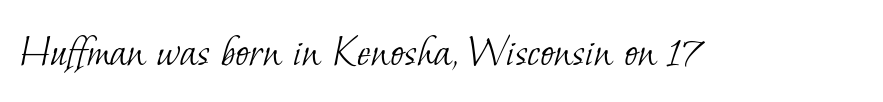
Regarding serifs, this sample has them. Has an underline been added? It has not. Glyph-to-glyph distance matches everyday printed text. Think of a printed novel: that variable character pitch is what you see here. Stroke thickness stays within the range of a standard reading face or lighter.
